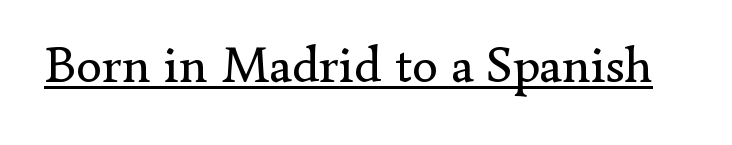
The image shows 52 px regular-weight serif type, upright; set normal letter spacing, underlined; low stroke contrast and a small x-height.
